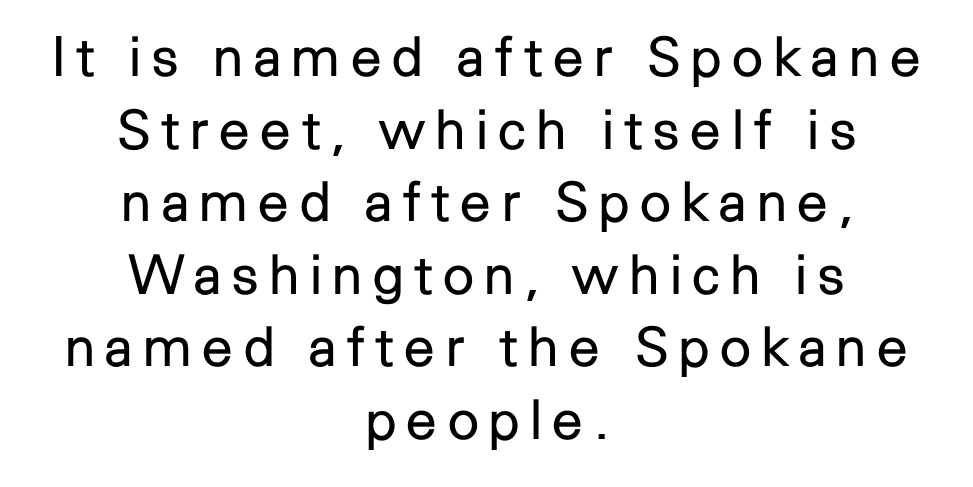
{"serif": "no", "italic": "no", "bold": "no", "weight": "regular", "width": "normal", "stroke_contrast": "low", "x_height": "medium", "monospaced": "no", "underline": "no", "align": "center", "line_spacing": "normal", "line_spacing_ratio": 1.32, "glyph_px": 55}
